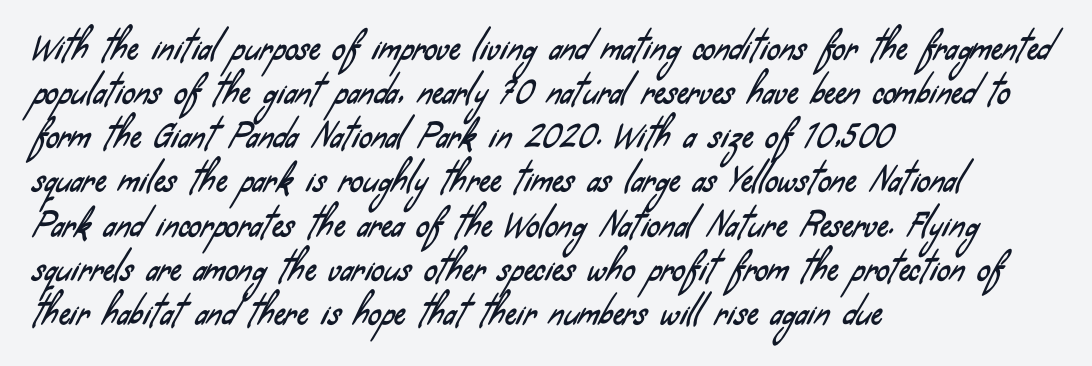
{"serif": "no", "width": "condensed", "stroke_contrast": "low", "x_height": "small", "monospaced": "no", "underline": "no", "align": "left", "line_spacing": "normal", "line_spacing_ratio": 1.38, "letter_spacing": "normal", "letter_spacing_em": 0.0, "glyph_px": 32}
